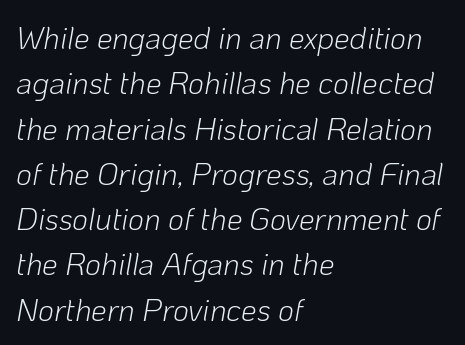
Observe the lean: these are italic letterforms. Honestly, the letter spacing is just normal — you wouldn't notice it. Weight: in the light-to-regular range. The face used here is proportionally spaced, like ordinary book or web type. Clear beneath every line of the passage. Compared with typical paragraphs, the rows here are spaced about the same.
